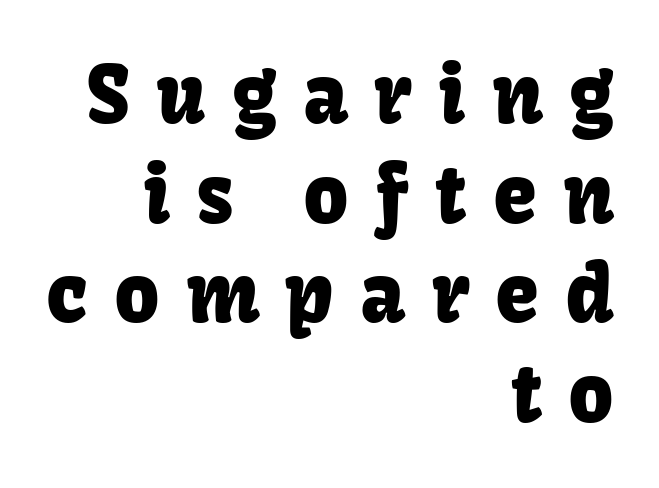
Only glyphs here, with clear space below each row. Compared with typical body copy, the letter spacing here is much looser. No italicization has been applied; the sample stays upright. Reading down the column, the eye jumps a familiar distance to each next line. The face used here is proportionally spaced, like ordinary book or web type.
